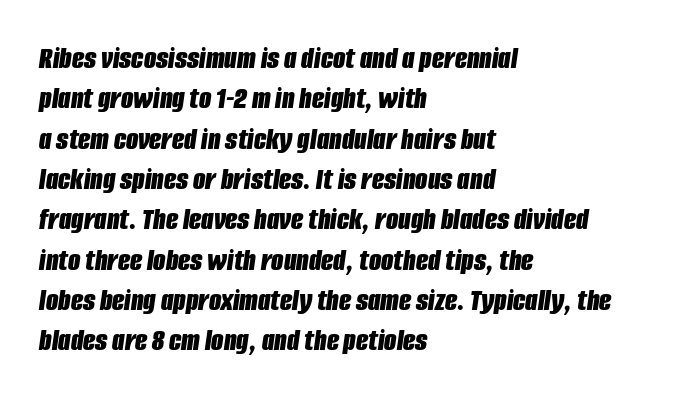
The passage is arranged the way most books set body copy — flush left. Character widths vary here, with narrow letters taking less room than wide ones. Compared with typical paragraphs, the rows here are spaced about the same. Looking at the ascenders, they clearly lean.
